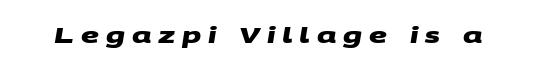
Typesetter's note: full bold, strokes at maximum text heaviness. Plain, unruled lines of type. Between one letter and the next there's a generous, obvious gap.
